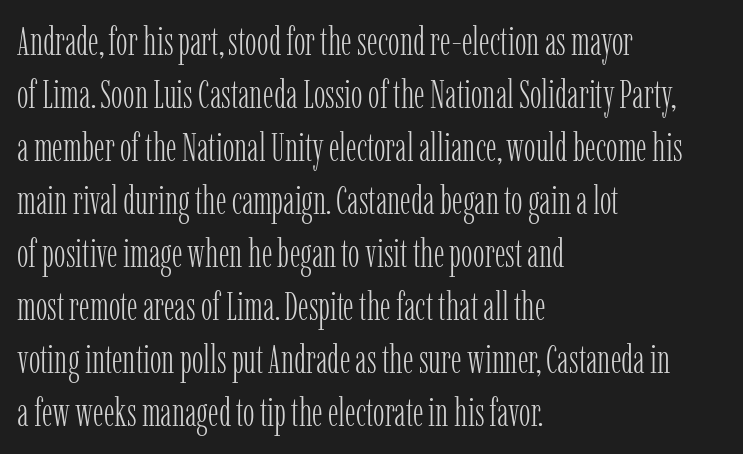
Posture: straight, roman, zero tilt. Compared with typical body copy, the letter spacing here is the same. The zone under the glyphs is completely vacant. Caption: multi-line text, flush left, ragged right.
